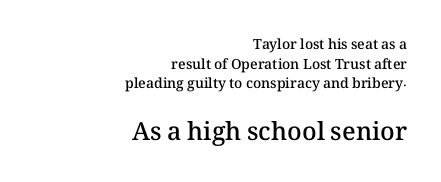
Q: Is the text bold? A: Semi-bold.
Q: Is the text italic (slanted)? A: No, it is upright.
Q: Is the text underlined? A: No.
Q: How is the paragraph aligned? A: Right-aligned.
Q: Is the spacing between letters normal or unusually wide? A: Normal.
Q: Is the spacing between lines tight, normal or loose? A: Normal.
Q: Which block of text is set in a larger size, the first (top) or the second (bottom)? A: The second (bottom) one.
